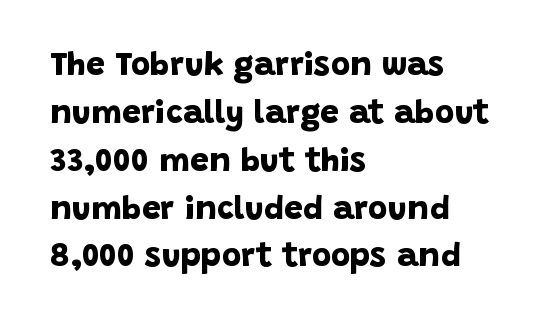
The ragged edge is on the right, which tells us the setting is flush left. One glance says typical: line gaps are just what's usual. There is no visible air inserted between adjacent glyphs. The face used here is proportionally spaced, like ordinary book or web type.
